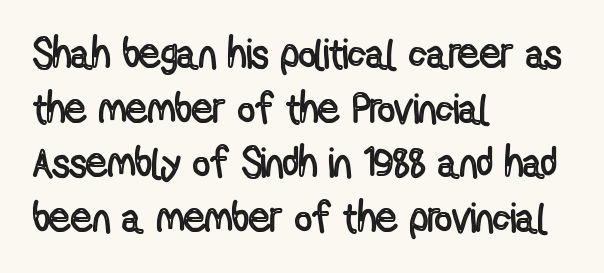
Spacing verdict: proportional, widths tailored to each character. Casual observation: everything's shoved over to the left. The horizontal fit of the characters is conventional and even. Every character sits straight up, as roman type does.
